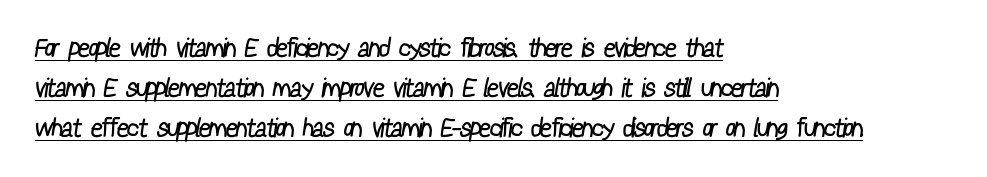
Q: Is the text bold? A: No.
Q: Is the text underlined? A: Yes.
Q: How is the paragraph aligned? A: Left-aligned.
Q: Is the spacing between letters normal or unusually wide? A: Normal.
Q: Is the spacing between lines tight, normal or loose? A: Normal.
